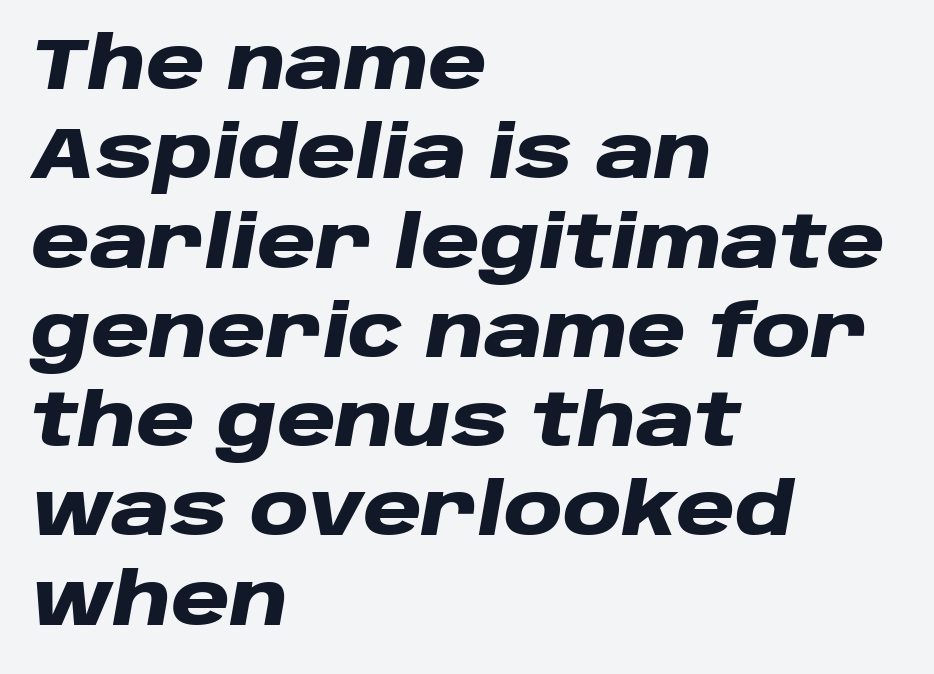
Set as a true bold cut, around the 700 mark. Character widths vary here, with narrow letters taking less room than wide ones. Would a proofreader flag this as italicized? Yes. The words here are not underlined. The gaps between neighbouring characters are ordinary and unremarkable. This sample is left-justified, so line endings fall wherever the words run out.
